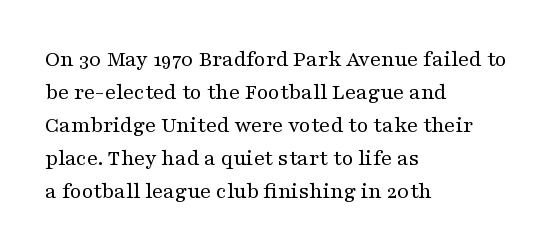
Q: Is the text bold? A: No.
Q: Is the text italic (slanted)? A: No, it is upright.
Q: Is the text underlined? A: No.
Q: How is the paragraph aligned? A: Left-aligned.
Q: Is the spacing between letters normal or unusually wide? A: Normal.
Q: Is the spacing between lines tight, normal or loose? A: Normal.
